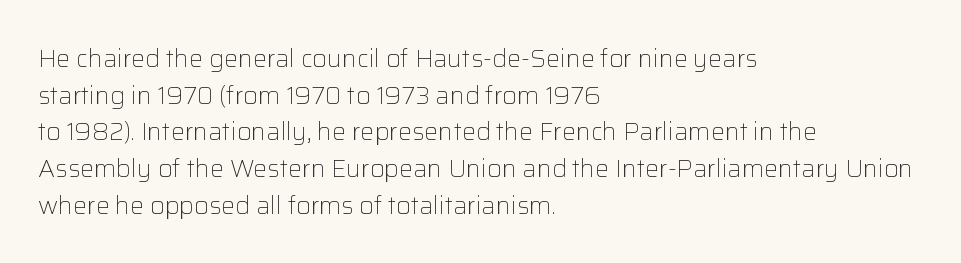
Q: Is the text bold? A: No.
Q: Is the text italic (slanted)? A: No, it is upright.
Q: Is the text underlined? A: No.
Q: How is the paragraph aligned? A: Left-aligned.
Q: Is the spacing between letters normal or unusually wide? A: Normal.
Q: Is the spacing between lines tight, normal or loose? A: Normal.
